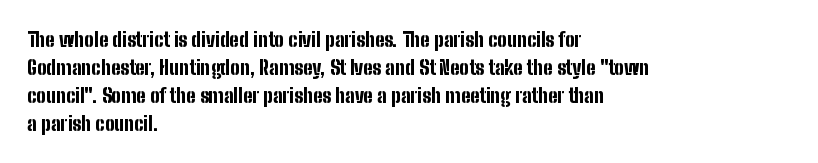
Q: Is the text bold? A: Yes.
Q: Is the text italic (slanted)? A: No, it is upright.
Q: Is the text underlined? A: No.
Q: How is the paragraph aligned? A: Left-aligned.
Q: Is the spacing between letters normal or unusually wide? A: Normal.
Q: Is the spacing between lines tight, normal or loose? A: Normal.
